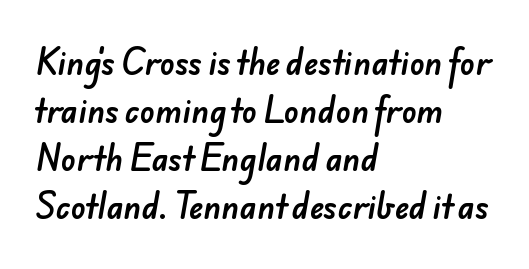
The image shows 31 px sans-serif type; set left-aligned, normal line spacing (1.55x), normal letter spacing, not underlined; low stroke contrast and a small x-height.
